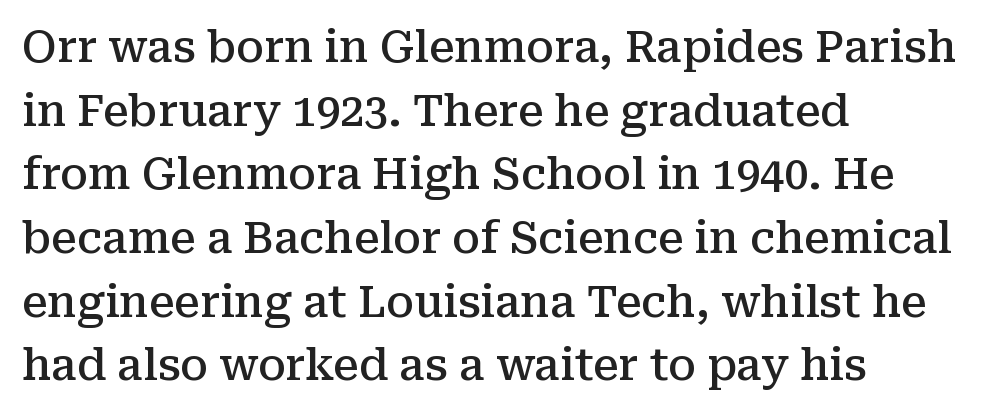
Q: Is the text bold? A: Semi-bold.
Q: Is the text italic (slanted)? A: No, it is upright.
Q: Is the typeface a serif or a sans-serif typeface? A: Serif.
Q: Is the text underlined? A: No.
Q: How is the paragraph aligned? A: Left-aligned.
Q: Is the spacing between letters normal or unusually wide? A: Normal.
Q: Is the spacing between lines tight, normal or loose? A: Normal.
Q: Width (condensed, normal, or wide)? A: Normal.
Q: Stroke contrast? A: Medium.
Q: x-height? A: Medium.
Q: Monospaced? A: No.
